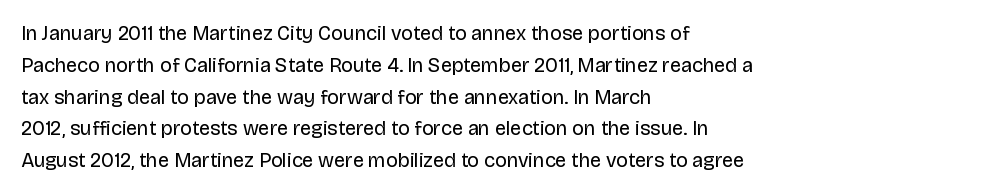
This is not heavy type; no bold has been used. Tracking here is standard; glyphs follow each other at the usual distance. Horizontal bands of white between lines are of average thickness. Underlining? Definitely not there. A student would call this left alignment; a typographer would say flush left, rag right.
